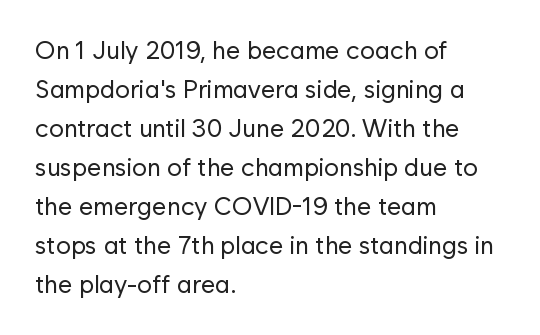
The space between consecutive lines is moderate. In terms of letterspacing, this is plain default setting. This rendering features lettering with no underline. Is the stroke heavy? The answer is a plain regular-or-lighter.
